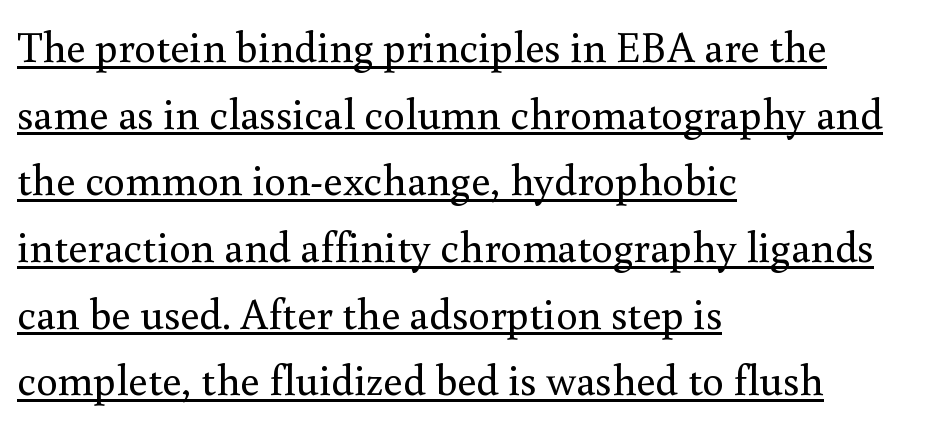
The text block is weighted toward the left margin, trailing off unevenly rightward. This sample has the flowing, uneven cadence of proportional lettering. Decoration check: the copy is underlined. The characters are drawn with everyday or finer stroke widths. Tall strokes in this sample are plumb rather than angled.
